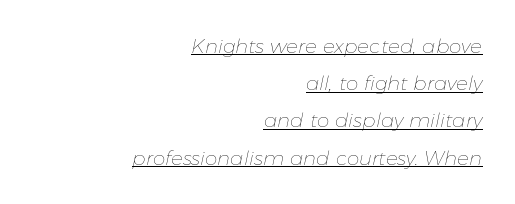
The image shows 20 px text type, italic (leaning right); set right-aligned, line spacing 1.86x, normal letter spacing, underlined.
